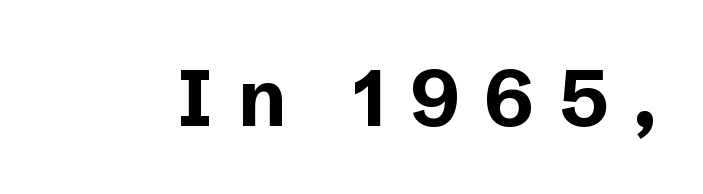
The image shows 80 px bold sans-serif type, upright; set unusually wide letter spacing (+0.31 em), not underlined; low stroke contrast and a medium x-height.
